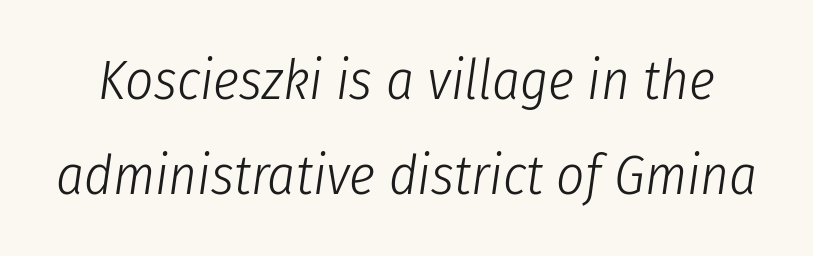
Compared with a typical body face, this is equally light or lighter still. Note the varied advance widths — an 'i' is clearly narrower than an 'm'. Beneath every word, the page is bare. Quick note: italic. Compared with typical body copy, the letter spacing here is the same.
